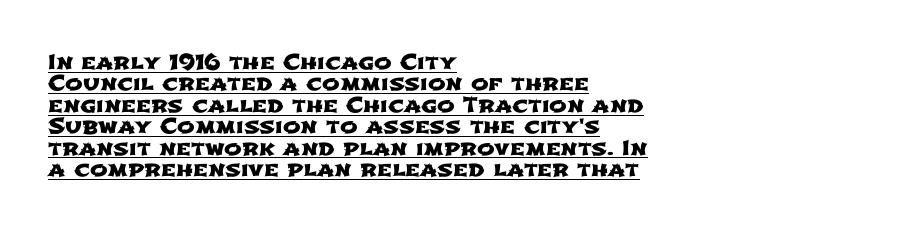
The image shows 21 px text type; set left-aligned, tight line spacing (1.02x), normal letter spacing, underlined.
